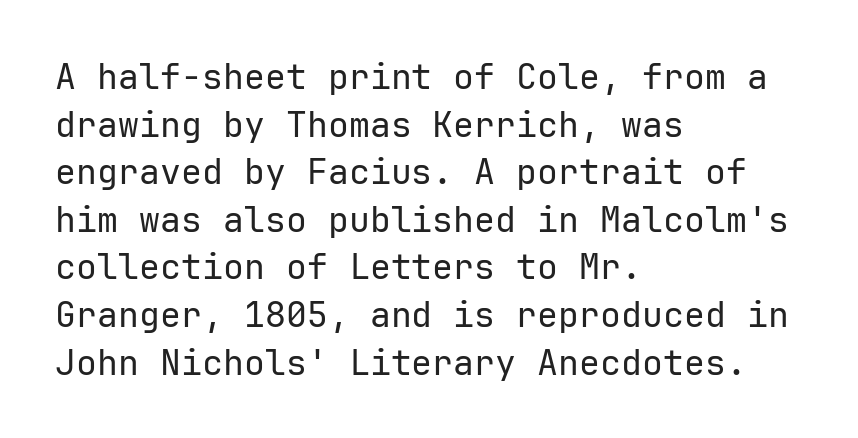
{"serif": "no", "italic": "no", "bold": "no", "weight": "regular", "width": "normal", "stroke_contrast": "low", "x_height": "medium", "underline": "no", "align": "left", "line_spacing": "normal", "line_spacing_ratio": 1.36, "letter_spacing": "normal", "letter_spacing_em": 0.0, "glyph_px": 35}
